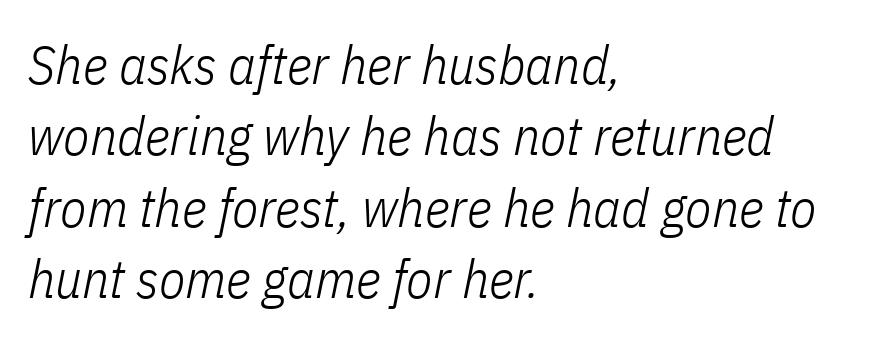
Varying glyph widths throughout — classic text-font behaviour. Weight: not bold — regular or lighter. The letters sit at their default tracking, neither squeezed nor spread. Observe the lean: these are italic letterforms. If you measured baseline to baseline, you'd find a middling distance. Short and long lines alike share a common starting point at left.
